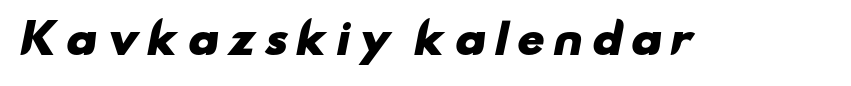
The rendering shows plain stroke endings on the letterforms — a sans-serif design. Has an underline been added? It has not. The rendering uses natural spacing where letterforms have individual widths. You'd pick this weight for a headline — it's a proper bold.
